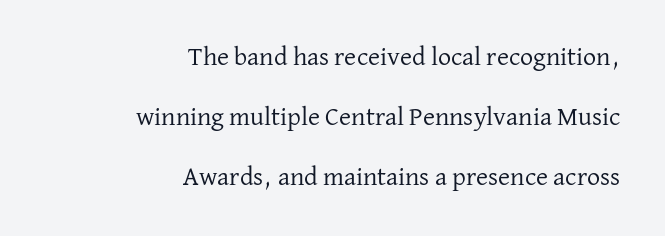
Honestly, the letter spacing is just normal — you wouldn't notice it. Only glyphs here, with clear space below each row. The axis of the letterforms is exactly vertical. The rendering uses a large line-height, opening up the rows.
